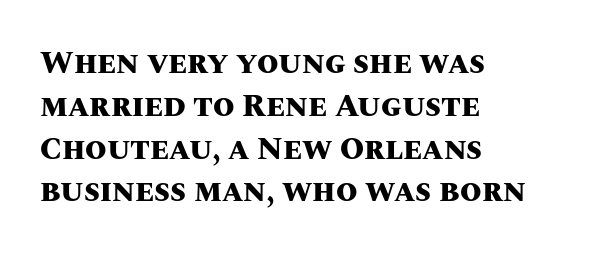
The image shows 31 px heavy type, upright; set left-aligned, normal line spacing (1.38x), normal letter spacing, not underlined; medium stroke contrast and a large x-height.
